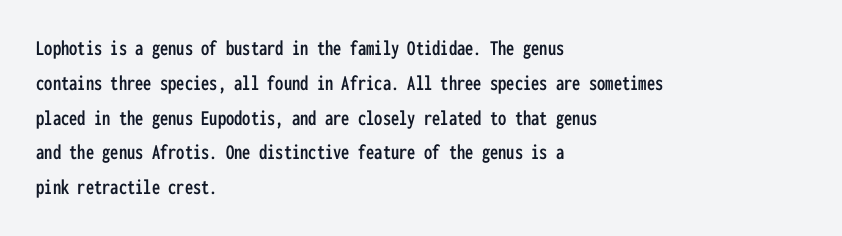
The letters stand straight up with perfectly vertical stems. The strip under each line holds only bare page. Each new line begins a customary step beneath the previous one. Inter-character spacing is left at the font's built-in metrics. The paragraph shown leans on its left margin.
